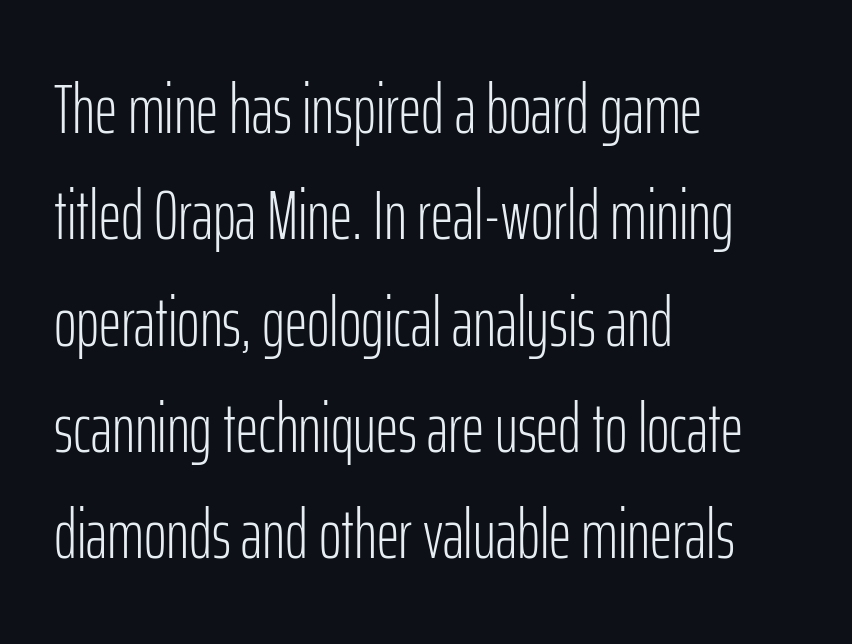
{"serif": "no", "italic": "no", "bold": "no", "weight": "light", "width": "condensed", "stroke_contrast": "low", "x_height": "medium", "monospaced": "no", "underline": "no", "align": "left", "line_spacing": "normal", "line_spacing_ratio": 1.54, "letter_spacing": "normal", "letter_spacing_em": 0.0, "glyph_px": 69}
